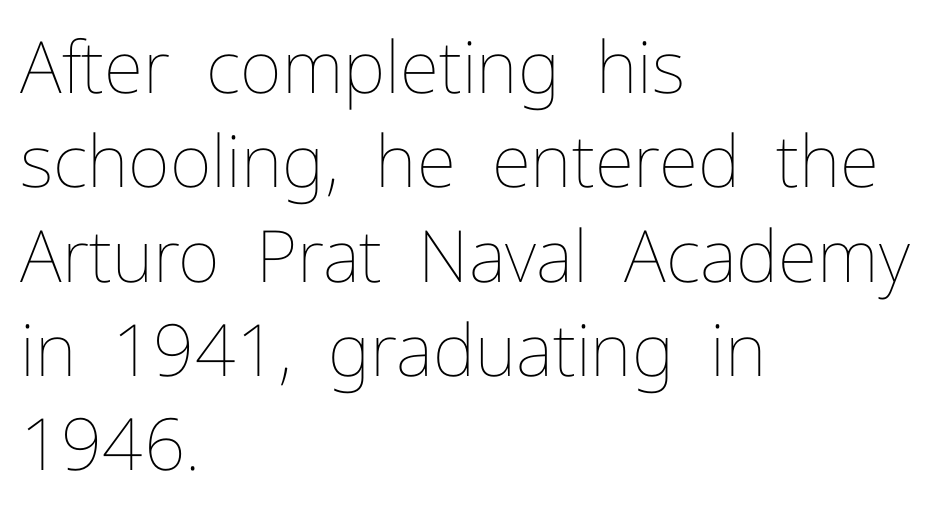
The image shows 72 px thin type, upright; set left-aligned, normal line spacing (1.31x), normal letter spacing, not underlined; low stroke contrast and a medium x-height.
